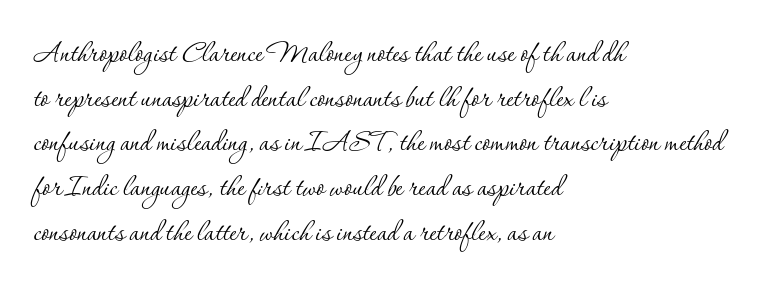
The image shows 36 px thin serif type; set left-aligned, line spacing 1.24x, normal letter spacing, not underlined; low stroke contrast and a small x-height.
